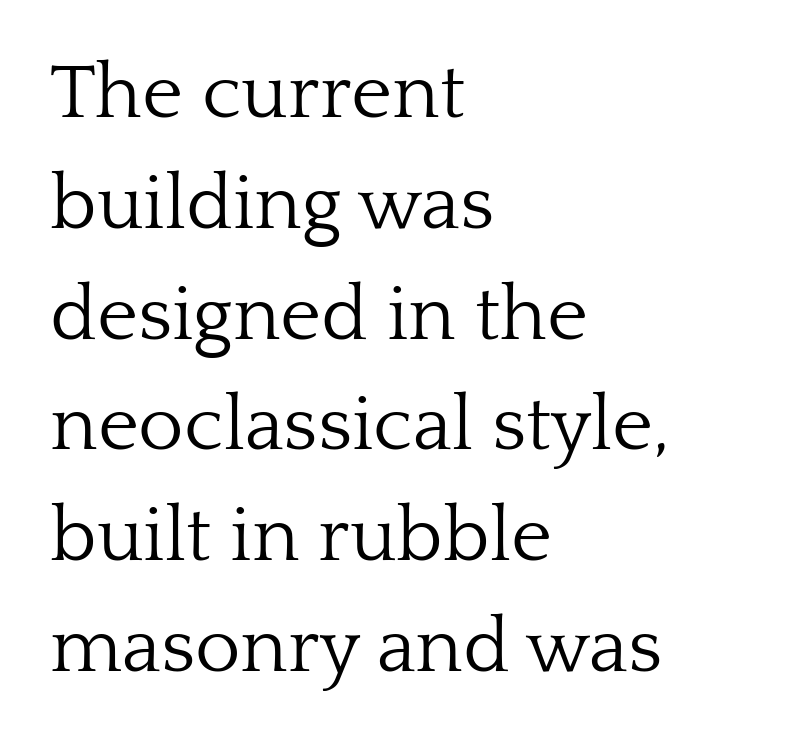
Spacing verdict: proportional, widths tailored to each character. Ordinary non-slanted type is in use. What's the leading like? Ordinary, nothing unusual. The font family rendered here belongs to the serif group.
